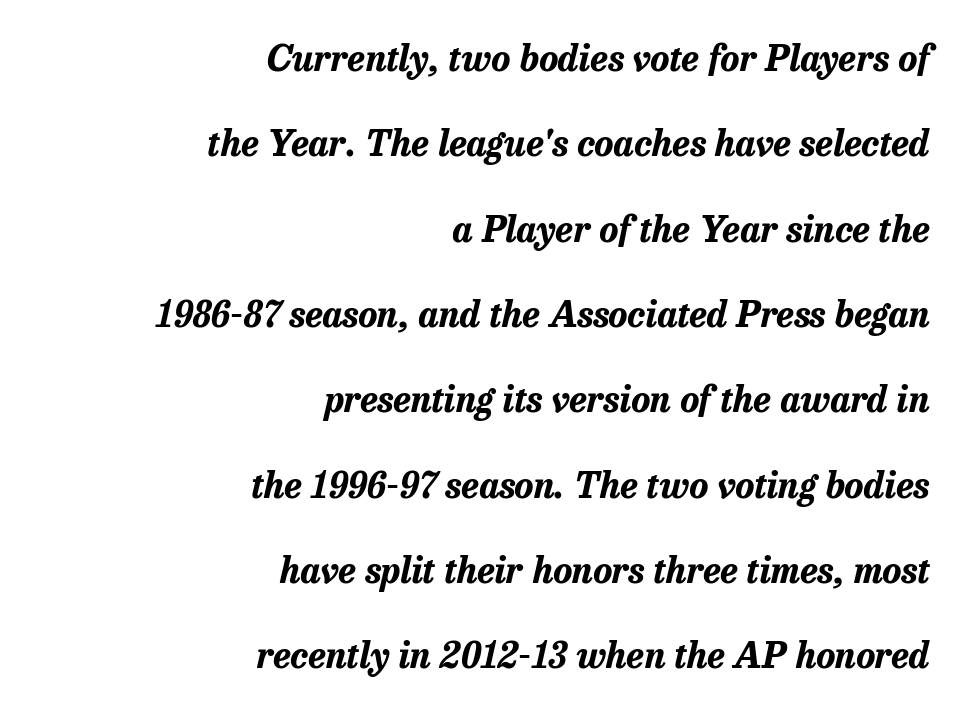
The image shows 36 px bold type, italic (leaning right); set right-aligned, loose line spacing (2.37x), normal letter spacing, not underlined; low stroke contrast and a medium x-height.
